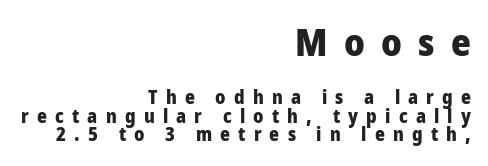
The image shows 38 px heavy, condensed sans-serif type, upright; set right-aligned, tight line spacing (0.97x), unusually wide letter spacing (+0.43 em), not underlined; the first (top) block is 2.0x larger; low stroke contrast and a large x-height.
